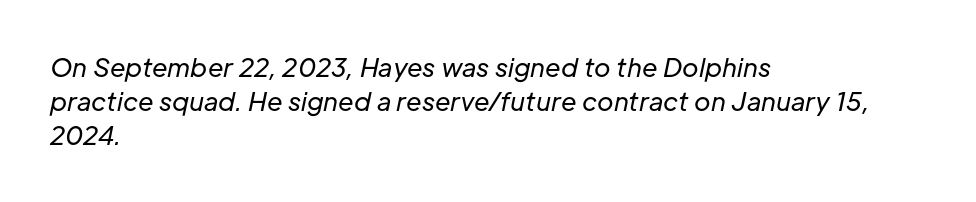
Q: Is the text bold? A: No.
Q: Is the text italic (slanted)? A: Yes, it leans right by about 12 degrees.
Q: Is the text underlined? A: No.
Q: How is the paragraph aligned? A: Left-aligned.
Q: Is the spacing between letters normal or unusually wide? A: Normal.
Q: Is the spacing between lines tight, normal or loose? A: Normal.
